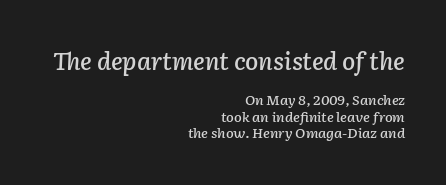
The image shows 24 px text type, italic (leaning right); set right-aligned, line spacing 1.17x, normal letter spacing, not underlined; the first (top) block is 1.71x larger.
